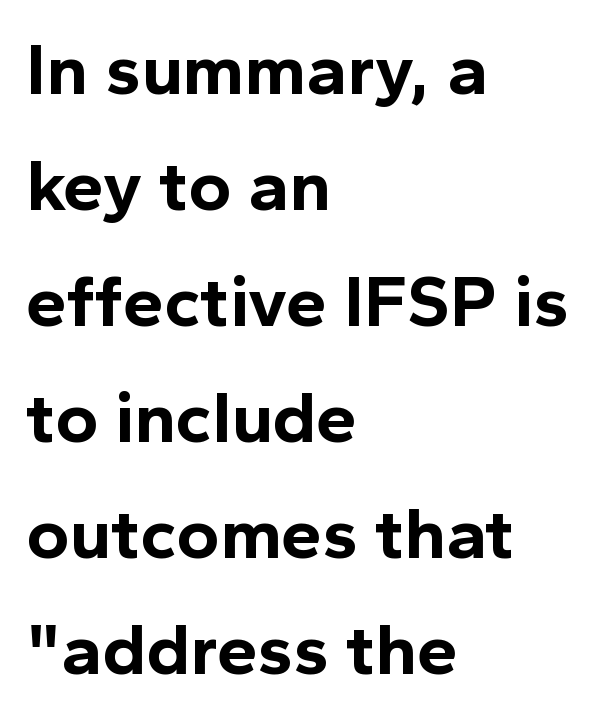
{"serif": "no", "italic": "no", "bold": "yes", "weight": "bold", "width": "normal", "x_height": "medium", "monospaced": "no", "underline": "no", "align": "left", "line_spacing": "normal", "line_spacing_ratio": 1.59, "letter_spacing": "normal", "letter_spacing_em": 0.0, "glyph_px": 73}
